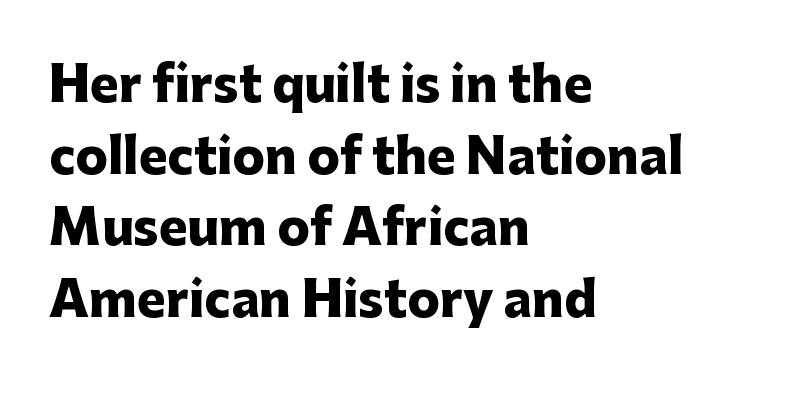
{"serif": "no", "italic": "no", "bold": "yes", "weight": "heavy", "width": "normal", "stroke_contrast": "low", "x_height": "medium", "monospaced": "no", "underline": "no", "align": "left", "line_spacing": "normal", "line_spacing_ratio": 1.49, "letter_spacing": "normal", "letter_spacing_em": 0.0, "glyph_px": 48}
